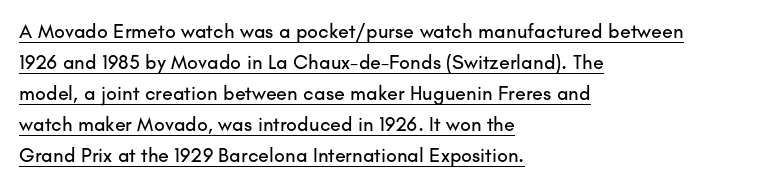
The image shows 20 px text type, upright; set left-aligned, normal line spacing (1.55x), normal letter spacing, underlined.
